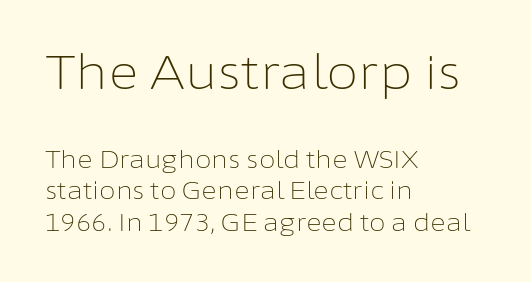
The image shows 47 px light sans-serif type, upright; set left-aligned, normal line spacing (1.32x), normal letter spacing, not underlined; the first (top) block is 1.96x larger; low stroke contrast and a medium x-height.
